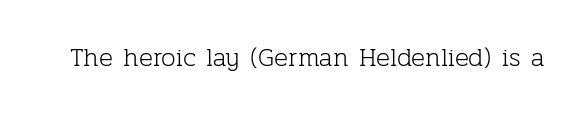
Q: Is the text bold? A: No.
Q: Is the text italic (slanted)? A: No, it is upright.
Q: Is the text underlined? A: No.
Q: Is the spacing between letters normal or unusually wide? A: Normal.
